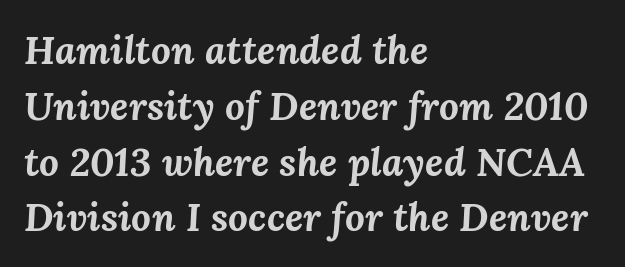
The image shows 39 px bold type, italic (leaning right); set left-aligned, normal line spacing (1.43x), normal letter spacing, not underlined; medium stroke contrast and a medium x-height.
